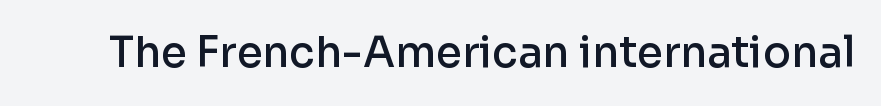
The typesetting leans somewhat heavy: a semibold. How are the letters spaced? Ordinarily, with no added tracking. These lines are rendered in a variable-pitch font. The gap between lines stays unmarked. Does the type have serifs? No, each stem ends abruptly.
